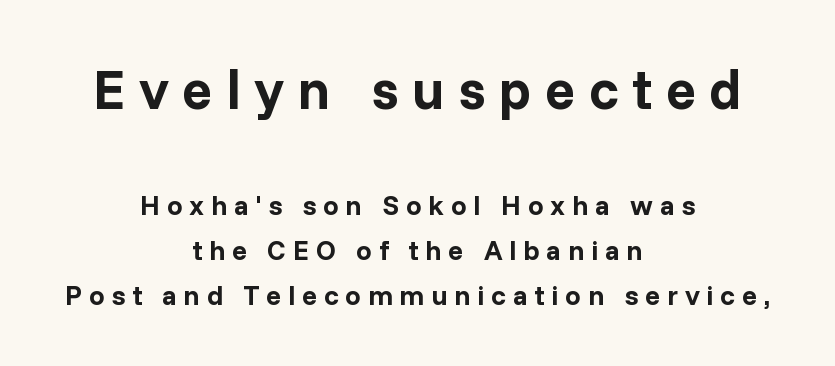
Q: Is the text bold? A: Yes.
Q: Is the text italic (slanted)? A: No, it is upright.
Q: Is the typeface a serif or a sans-serif typeface? A: Sans-serif.
Q: Is the text underlined? A: No.
Q: How is the paragraph aligned? A: Centered.
Q: Is the spacing between letters normal or unusually wide? A: Unusually wide.
Q: Is the spacing between lines tight, normal or loose? A: Normal.
Q: Which block of text is set in a larger size, the first (top) or the second (bottom)? A: The first (top) one.
Q: Width (condensed, normal, or wide)? A: Normal.
Q: Stroke contrast? A: Low.
Q: x-height? A: Medium.
Q: Monospaced? A: No.
